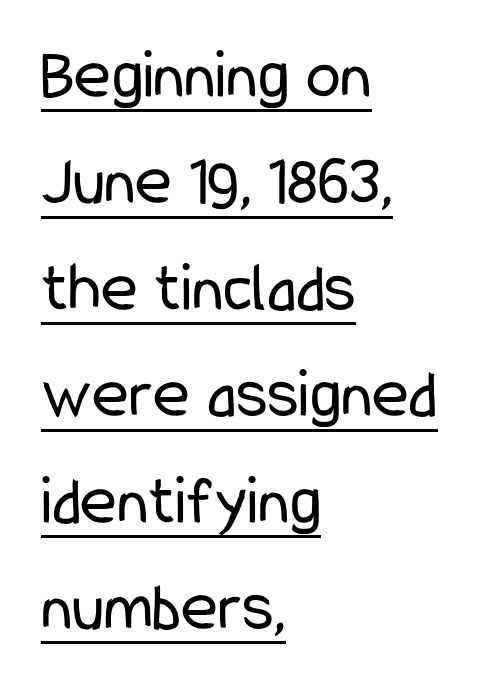
The image shows 70 px regular-weight, condensed sans-serif type, upright; set left-aligned, normal line spacing (1.52x), normal letter spacing, underlined; low stroke contrast and a medium x-height.
